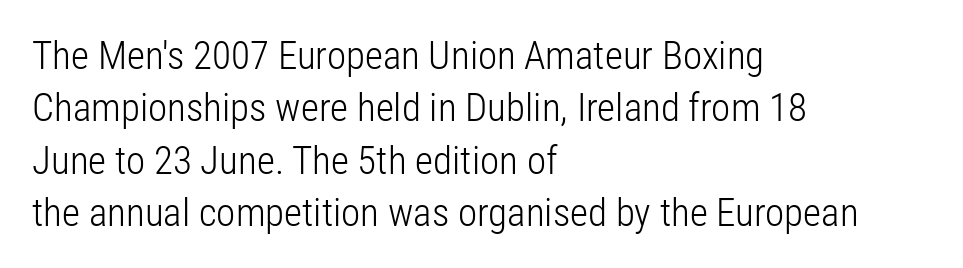
Q: Is the text bold? A: No.
Q: Is the text italic (slanted)? A: No, it is upright.
Q: Is the typeface a serif or a sans-serif typeface? A: Sans-serif.
Q: Is the text underlined? A: No.
Q: How is the paragraph aligned? A: Left-aligned.
Q: Is the spacing between letters normal or unusually wide? A: Normal.
Q: Is the spacing between lines tight, normal or loose? A: Normal.
Q: Width (condensed, normal, or wide)? A: Condensed.
Q: Stroke contrast? A: Low.
Q: x-height? A: Medium.
Q: Monospaced? A: No.
